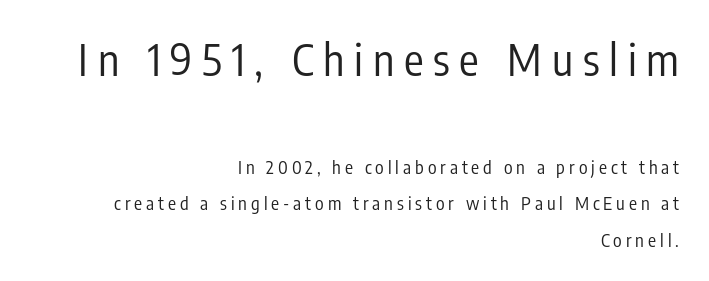
Notice the wide empty band between every row — that's loose leading. The lettering stays uniformly vertical, giving the passage a roman look. Students, note that the glyphs here are deliberately spaced far apart. Scale decreases going downward across the two blocks.
